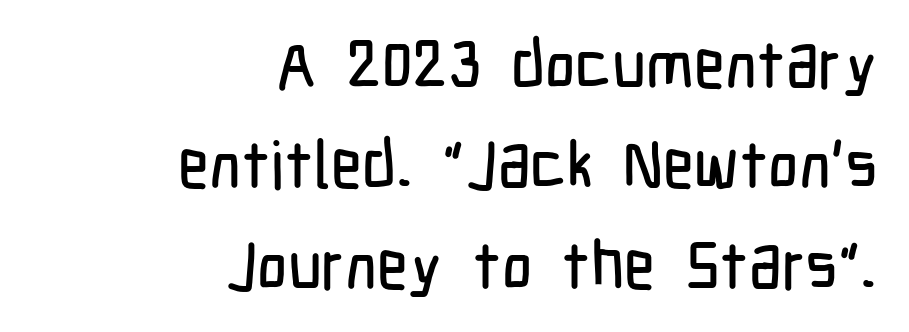
This rendering leaves character spacing at its baseline value. These lines are rendered in a variable-pitch font. Summary of vertical rhythm: regular, with standard interline spacing. Typeset ragged left — the right edge is the straight one. The letters carry no serifs — their stems end cleanly without finishing strokes.
